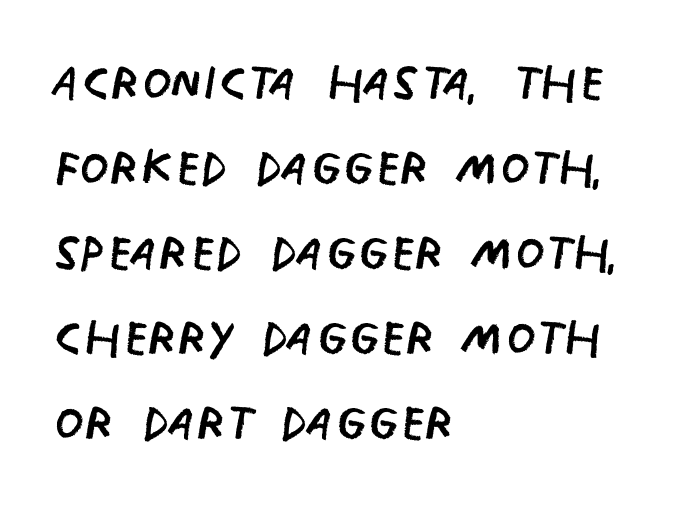
{"serif": "no", "bold": "no", "weight": "regular", "width": "condensed", "stroke_contrast": "low", "x_height": "large", "monospaced": "no", "underline": "no", "align": "left", "line_spacing": "normal", "line_spacing_ratio": 1.27, "letter_spacing": "normal", "letter_spacing_em": 0.0, "glyph_px": 67}
